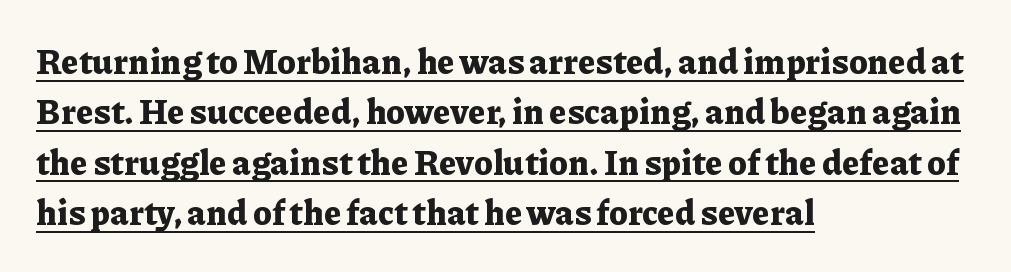
Q: Is the text bold? A: Yes.
Q: Is the text italic (slanted)? A: No, it is upright.
Q: Is the typeface a serif or a sans-serif typeface? A: Serif.
Q: Is the text underlined? A: Yes.
Q: How is the paragraph aligned? A: Left-aligned.
Q: Is the spacing between letters normal or unusually wide? A: Normal.
Q: Is the spacing between lines tight, normal or loose? A: Normal.
Q: Width (condensed, normal, or wide)? A: Normal.
Q: Stroke contrast? A: Low.
Q: x-height? A: Medium.
Q: Monospaced? A: No.
